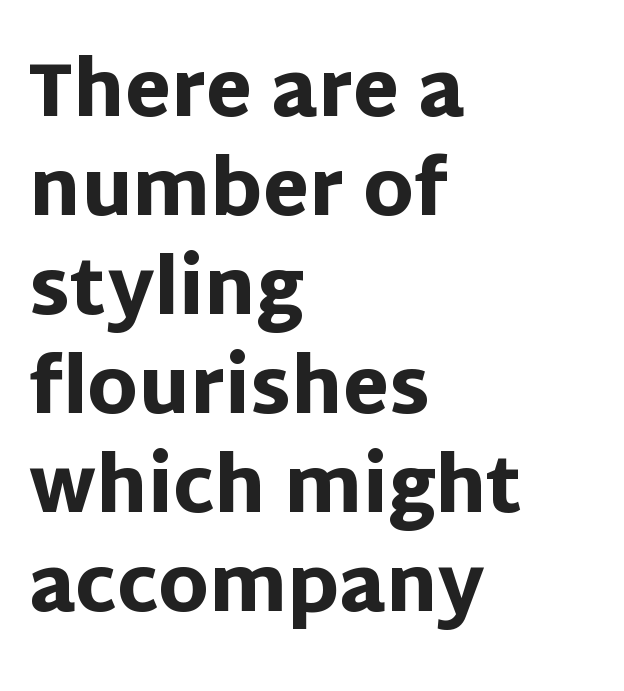
{"serif": "no", "italic": "no", "bold": "yes", "weight": "heavy", "width": "normal", "stroke_contrast": "low", "x_height": "large", "monospaced": "no", "underline": "no", "align": "left", "line_spacing": "normal", "line_spacing_ratio": 1.32, "letter_spacing": "normal", "letter_spacing_em": 0.0, "glyph_px": 75}
